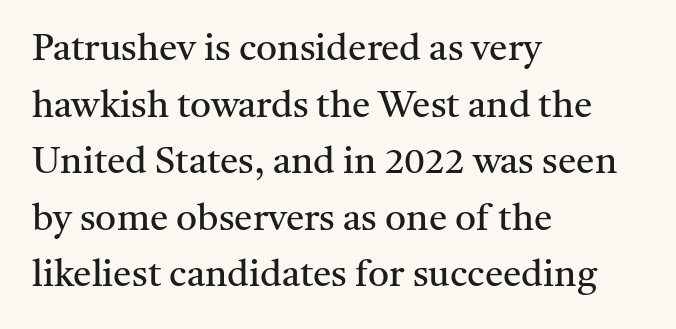
In CSS terms this would be text-align: left. Quick note: underline off. Here the glyphs are tracked normally, forming tight word shapes. A serif font was chosen for this passage.
